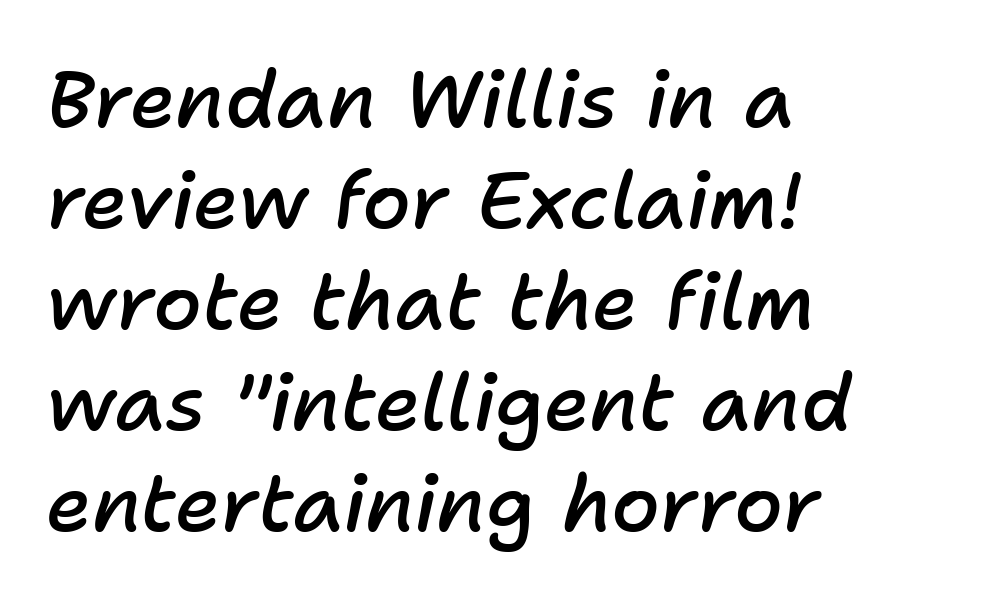
Q: Is the text bold? A: Semi-bold.
Q: Is the text italic (slanted)? A: Yes, it leans right by about 11 degrees.
Q: Is the text underlined? A: No.
Q: How is the paragraph aligned? A: Left-aligned.
Q: Is the spacing between letters normal or unusually wide? A: Normal.
Q: Is the spacing between lines tight, normal or loose? A: Normal.
Q: Width (condensed, normal, or wide)? A: Normal.
Q: Stroke contrast? A: Low.
Q: x-height? A: Medium.
Q: Monospaced? A: No.
